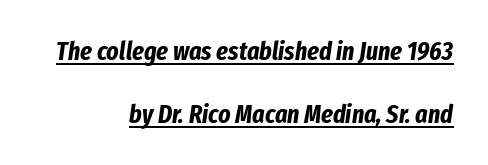
The image shows 26 px bold type, italic (leaning right); set right-aligned, loose line spacing (2.41x), normal letter spacing, underlined.
